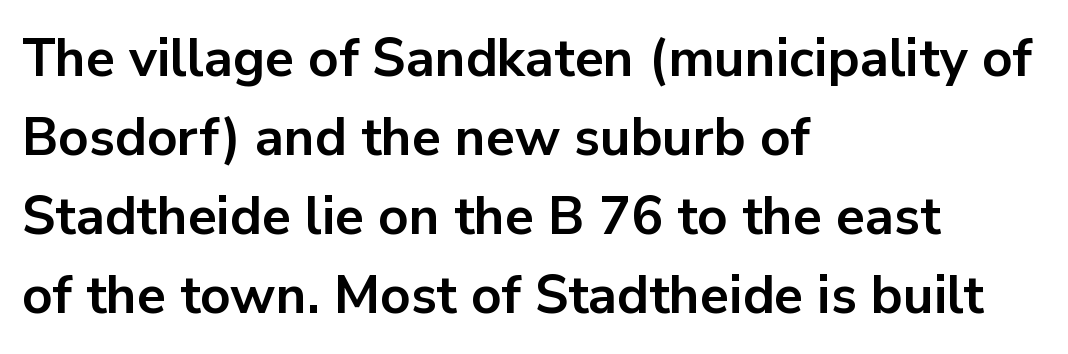
{"serif": "no", "italic": "no", "bold": "yes", "weight": "bold", "width": "normal", "stroke_contrast": "low", "x_height": "medium", "monospaced": "no", "underline": "no", "align": "left", "line_spacing": "normal", "line_spacing_ratio": 1.49, "letter_spacing": "normal", "letter_spacing_em": 0.0, "glyph_px": 53}
